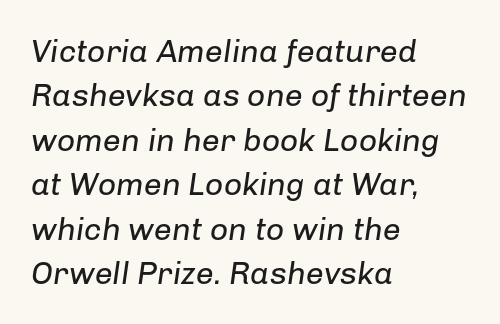
These lines are rendered in a variable-pitch font. Between one letter and the next there's only the usual sliver of space. The space between consecutive lines is moderate. Does the copy run flush right? No — it runs flush left.
